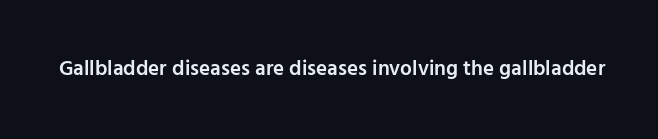
{"italic": "no", "bold": "semi", "underline": "no", "letter_spacing": "normal", "letter_spacing_em": 0.0, "glyph_px": 21}
